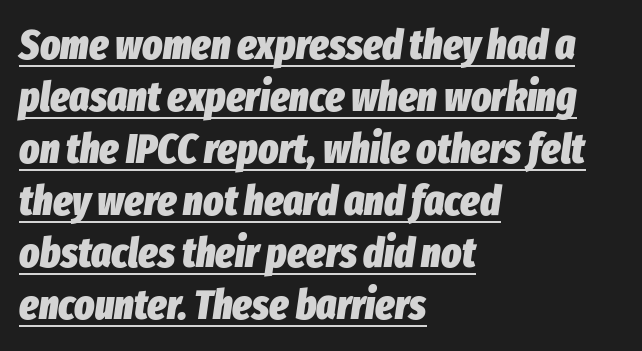
Q: Is the text bold? A: Yes.
Q: Is the text italic (slanted)? A: Yes, it leans right by about 8 degrees.
Q: Is the text underlined? A: Yes.
Q: How is the paragraph aligned? A: Left-aligned.
Q: Is the spacing between letters normal or unusually wide? A: Normal.
Q: Width (condensed, normal, or wide)? A: Condensed.
Q: Stroke contrast? A: Low.
Q: x-height? A: Medium.
Q: Monospaced? A: No.
